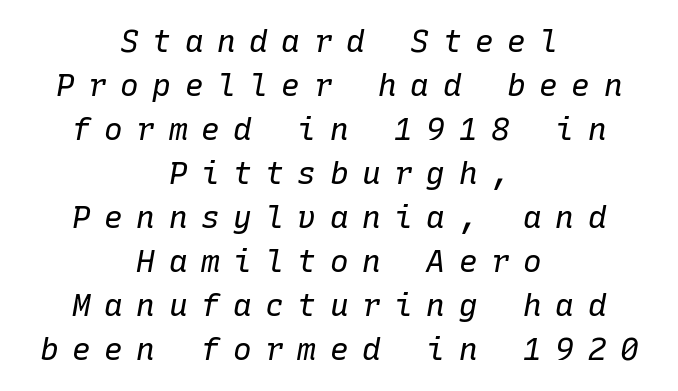
{"italic": "yes", "lean": "right", "slant_degrees": 10, "bold": "no", "weight": "regular", "width": "normal", "stroke_contrast": "low", "x_height": "medium", "monospaced": "yes", "underline": "no", "align": "center", "line_spacing": "normal", "line_spacing_ratio": 1.42, "letter_spacing": "wide", "letter_spacing_em": 0.44, "glyph_px": 31}
